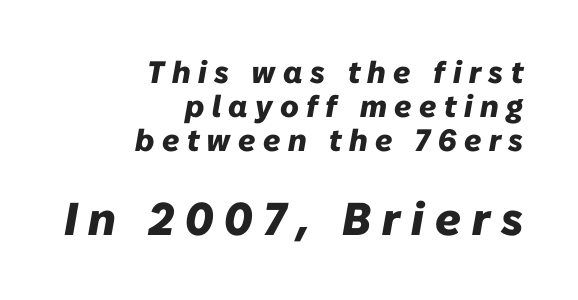
The image shows 46 px heavy type, italic (leaning right); set right-aligned, tight line spacing (1.09x), unusually wide letter spacing (+0.24 em), not underlined; the second (bottom) block is 1.48x larger; low stroke contrast and a medium x-height.
